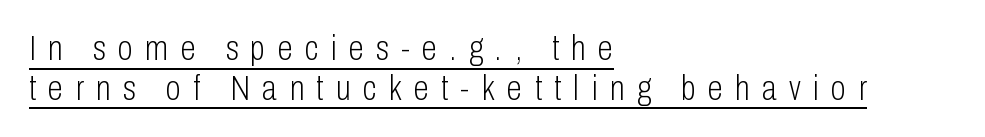
The image shows 35 px light, condensed sans-serif type, upright; set left-aligned, tight line spacing (1.13x), unusually wide letter spacing (+0.35 em), underlined; low stroke contrast and a medium x-height.
